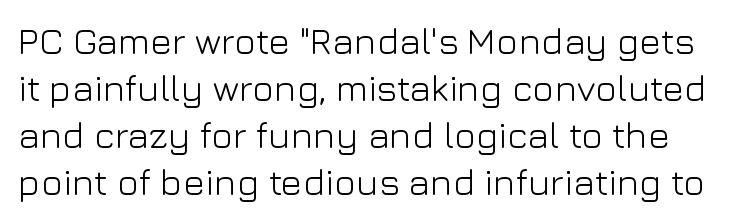
The image shows 37 px light sans-serif type, upright; set normal line spacing (1.27x), normal letter spacing, not underlined; low stroke contrast and a medium x-height.
